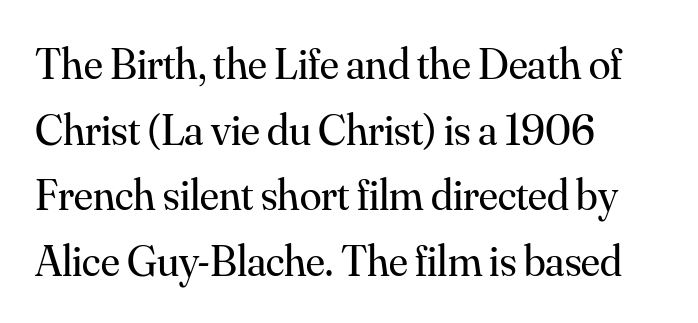
Glance below the letters and you will spot only blank space. The horizontal fit of the characters is conventional and even. This sample uses an upright cut, with every glyph sitting square on the baseline. Observe the serifs anchoring each vertical stroke in this sample. Notice how the passage keeps a crisp vertical edge on the left only. The rendering uses a moderate line-height, typical for paragraphs.
